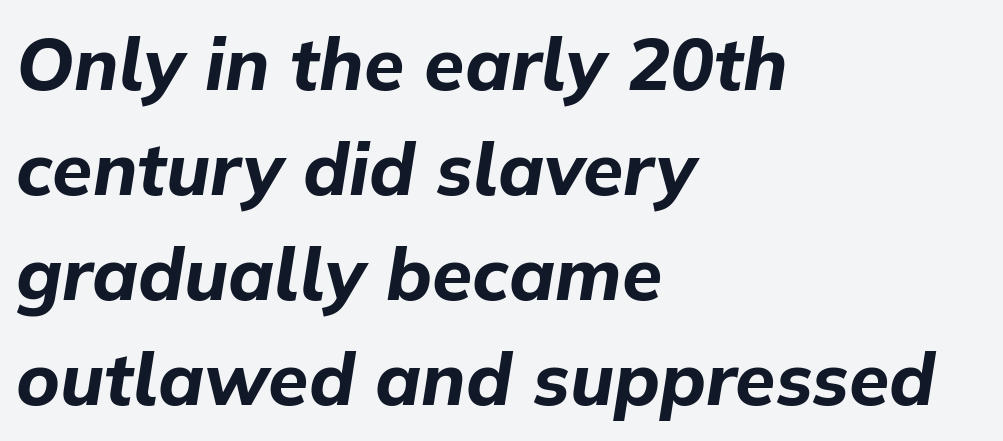
Q: Is the text bold? A: Yes.
Q: Is the text italic (slanted)? A: Yes, it leans right by about 9 degrees.
Q: Is the text underlined? A: No.
Q: How is the paragraph aligned? A: Left-aligned.
Q: Is the spacing between letters normal or unusually wide? A: Normal.
Q: Is the spacing between lines tight, normal or loose? A: Normal.
Q: Width (condensed, normal, or wide)? A: Normal.
Q: Stroke contrast? A: Low.
Q: x-height? A: Medium.
Q: Monospaced? A: No.
